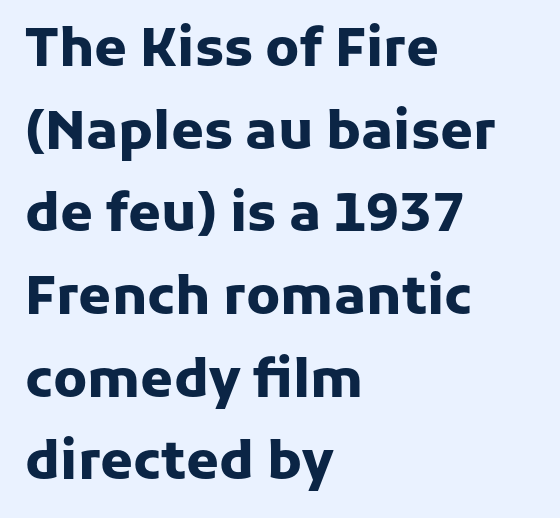
{"serif": "no", "italic": "no", "bold": "yes", "weight": "heavy", "width": "normal", "stroke_contrast": "low", "x_height": "medium", "monospaced": "no", "underline": "no", "align": "left", "line_spacing": "normal", "line_spacing_ratio": 1.56, "letter_spacing": "normal", "letter_spacing_em": 0.0, "glyph_px": 53}
